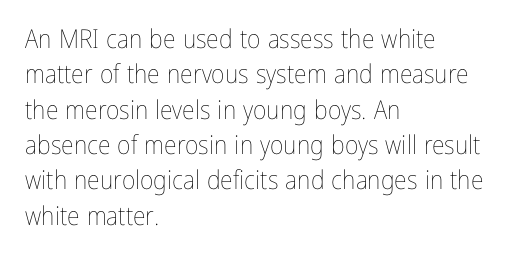
The image shows 26 px text type, upright; set left-aligned, normal line spacing (1.36x), normal letter spacing, not underlined.
